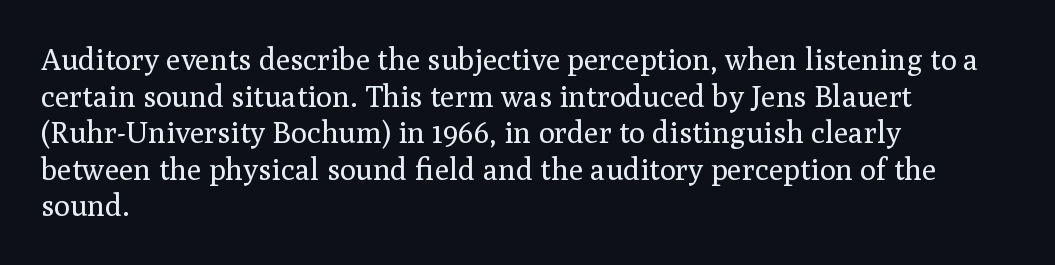
Q: Is the text bold? A: No.
Q: Is the text italic (slanted)? A: No, it is upright.
Q: Is the typeface a serif or a sans-serif typeface? A: Serif.
Q: Is the text underlined? A: No.
Q: How is the paragraph aligned? A: Left-aligned.
Q: Is the spacing between letters normal or unusually wide? A: Normal.
Q: Width (condensed, normal, or wide)? A: Normal.
Q: Stroke contrast? A: Medium.
Q: x-height? A: Medium.
Q: Monospaced? A: No.
